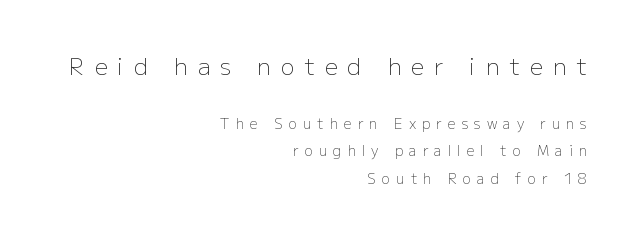
The image shows 23 px text type, upright; set right-aligned, loose line spacing (1.97x), unusually wide letter spacing (+0.43 em), not underlined; the first (top) block is 1.64x larger.
